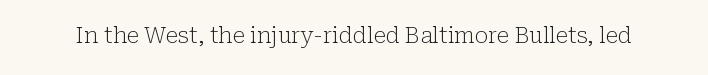
The image shows 22 px text type, upright; set normal letter spacing, not underlined.
